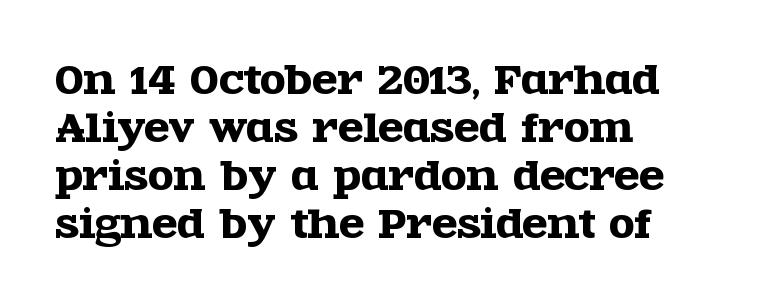
Is this a fixed-width face? No — the glyphs have proportional, varying widths. Examine the stroke ends and you'll spot serifs. The words here are not underlined. Is there much room between lines? A standard amount, neither cramped nor airy. Style check: upright. Is the block centered? No — it sits flush against the left margin.
